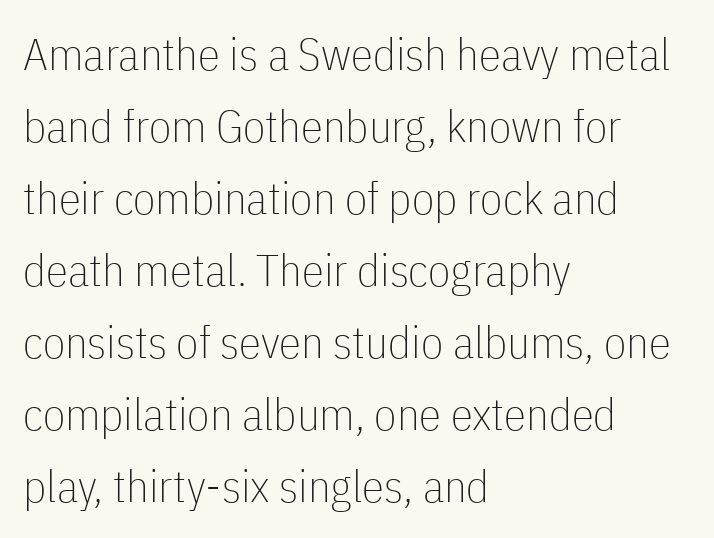
{"serif": "no", "italic": "no", "bold": "no", "weight": "thin", "width": "condensed", "stroke_contrast": "low", "x_height": "medium", "monospaced": "no", "underline": "no", "align": "left", "line_spacing": "normal", "line_spacing_ratio": 1.6, "letter_spacing": "normal", "letter_spacing_em": 0.0, "glyph_px": 45}
